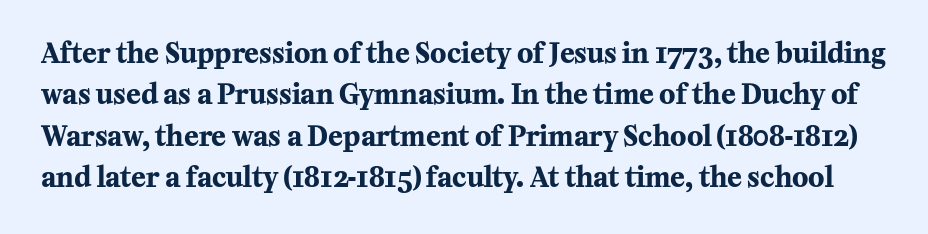
The image shows 27 px bold type, upright; set normal line spacing (1.53x), normal letter spacing, not underlined.
